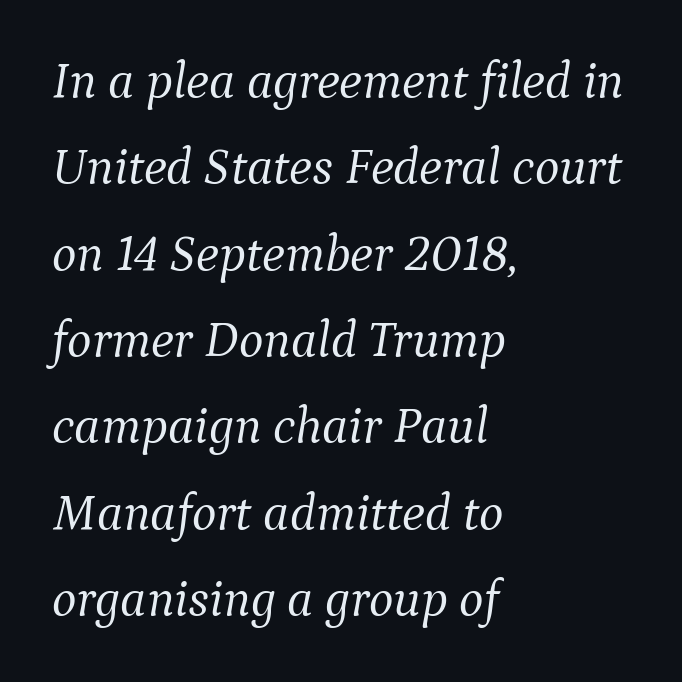
Q: Is the text bold? A: No.
Q: Is the text italic (slanted)? A: Yes, it leans right by about 9 degrees.
Q: Is the typeface a serif or a sans-serif typeface? A: Serif.
Q: Is the text underlined? A: No.
Q: How is the paragraph aligned? A: Left-aligned.
Q: Is the spacing between letters normal or unusually wide? A: Normal.
Q: Is the spacing between lines tight, normal or loose? A: Normal.
Q: Width (condensed, normal, or wide)? A: Normal.
Q: Stroke contrast? A: Medium.
Q: x-height? A: Medium.
Q: Monospaced? A: No.
